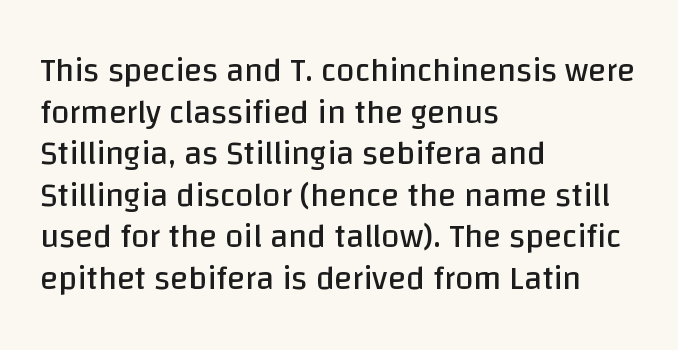
Q: Is the text bold? A: No.
Q: Is the text italic (slanted)? A: No, it is upright.
Q: Is the typeface a serif or a sans-serif typeface? A: Sans-serif.
Q: Is the text underlined? A: No.
Q: How is the paragraph aligned? A: Left-aligned.
Q: Is the spacing between letters normal or unusually wide? A: Normal.
Q: Is the spacing between lines tight, normal or loose? A: Normal.
Q: Width (condensed, normal, or wide)? A: Normal.
Q: Stroke contrast? A: Low.
Q: x-height? A: Large.
Q: Monospaced? A: No.
